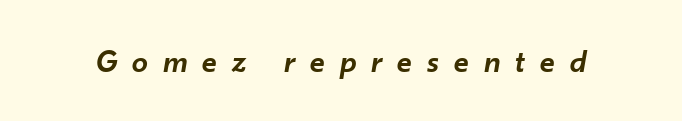
Q: Is the text bold? A: Semi-bold.
Q: Is the text italic (slanted)? A: Yes, it leans right by about 10 degrees.
Q: Is the text underlined? A: No.
Q: Is the spacing between letters normal or unusually wide? A: Unusually wide.
Q: Width (condensed, normal, or wide)? A: Normal.
Q: Stroke contrast? A: Low.
Q: x-height? A: Small.
Q: Monospaced? A: No.
